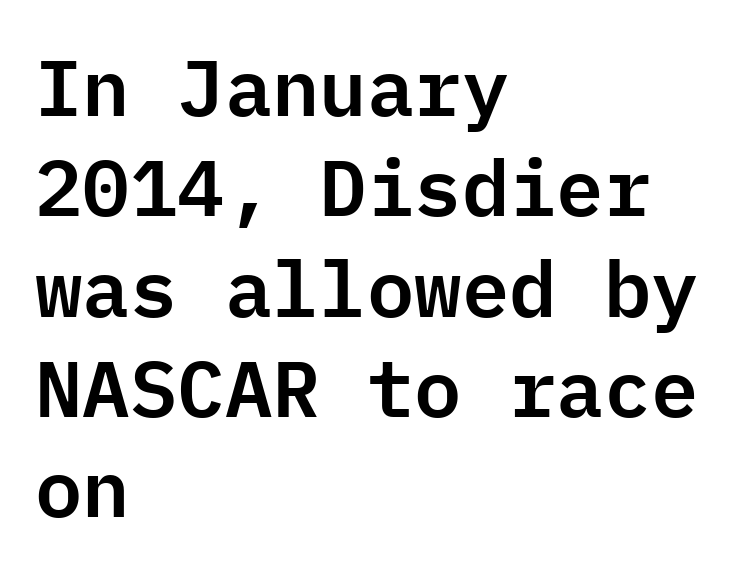
Q: Is the text italic (slanted)? A: No, it is upright.
Q: Is the typeface a serif or a sans-serif typeface? A: Sans-serif.
Q: Is the text underlined? A: No.
Q: How is the paragraph aligned? A: Left-aligned.
Q: Is the spacing between letters normal or unusually wide? A: Normal.
Q: Is the spacing between lines tight, normal or loose? A: Normal.
Q: Width (condensed, normal, or wide)? A: Normal.
Q: Stroke contrast? A: Low.
Q: x-height? A: Medium.
Q: Monospaced? A: Yes.
